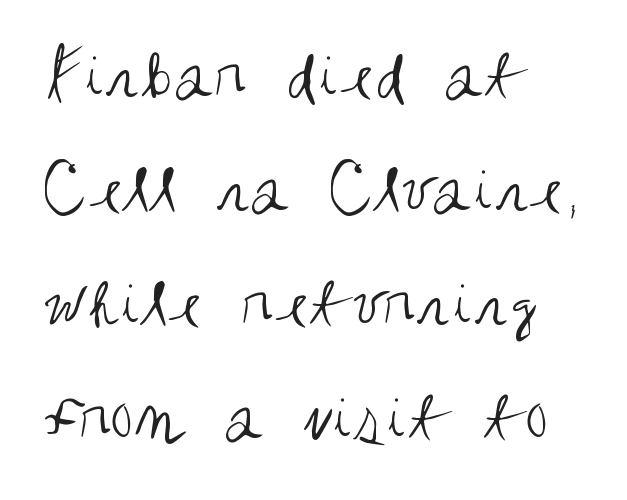
{"serif": "no", "bold": "no", "weight": "regular", "width": "condensed", "stroke_contrast": "medium", "x_height": "large", "monospaced": "no", "underline": "no", "align": "left", "line_spacing": "normal", "line_spacing_ratio": 1.54, "letter_spacing": "normal", "letter_spacing_em": 0.0, "glyph_px": 74}
